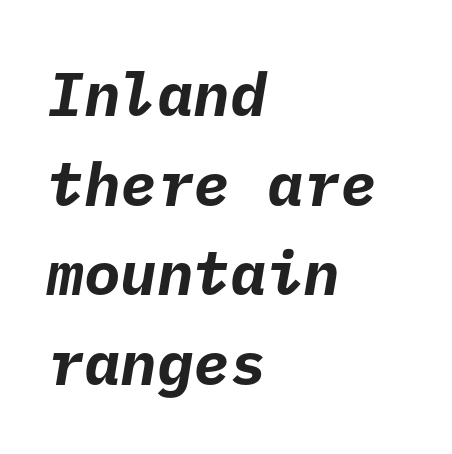
A sans-serif font was chosen for this passage. Summary of weight: heavy, a full bold. There is no visible air inserted between adjacent glyphs. Words float on clear page, feet unadorned. A classic flush-left, rag-right setting is used for this passage. The leading is moderate, giving the passage an even texture.
